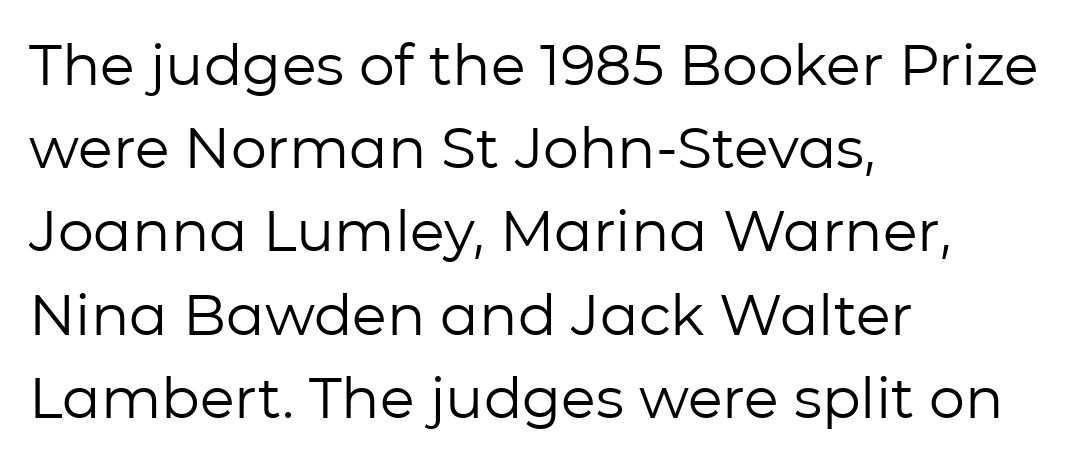
{"serif": "no", "italic": "no", "bold": "no", "weight": "regular", "width": "normal", "stroke_contrast": "low", "x_height": "medium", "monospaced": "no", "underline": "no", "align": "left", "line_spacing": "normal", "line_spacing_ratio": 1.46, "letter_spacing": "normal", "letter_spacing_em": 0.0, "glyph_px": 57}
